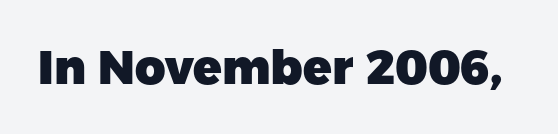
{"serif": "no", "italic": "no", "bold": "yes", "weight": "heavy", "width": "normal", "stroke_contrast": "low", "x_height": "medium", "monospaced": "no", "underline": "no", "letter_spacing": "normal", "letter_spacing_em": 0.0, "glyph_px": 47}
